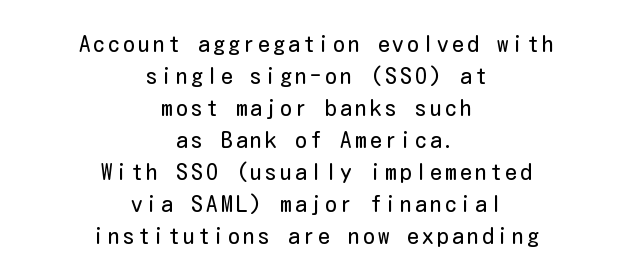
The space directly below the letters is spotless. Line starts and ends both wander, symmetrically. What's the leading like? Ordinary, nothing unusual. Counters stay open thanks to moderate or lighter strokes. Characters remain perfectly vertical along every line.
